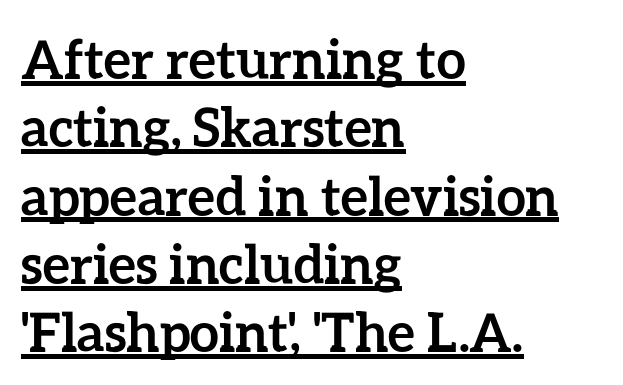
The image shows 53 px semibold type, upright; set left-aligned, normal line spacing (1.29x), normal letter spacing, underlined; low stroke contrast and a medium x-height.
